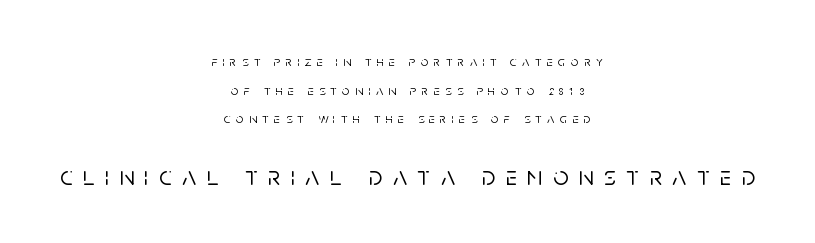
{"italic": "no", "underline": "no", "align": "center", "line_spacing": "loose", "line_spacing_ratio": 2.05, "letter_spacing": "wide", "letter_spacing_em": 0.39, "larger_block": "second", "size_ratio": 1.93, "glyph_px": 27}
